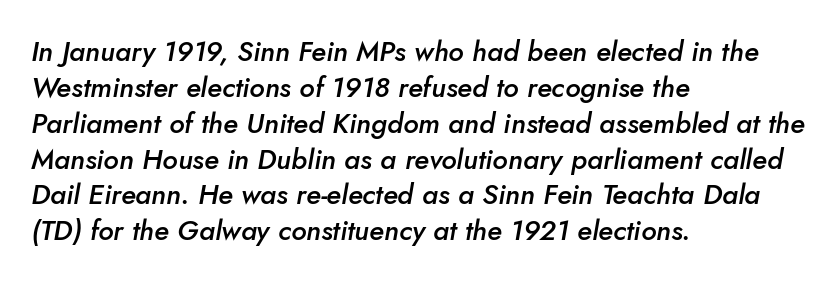
Q: Is the text bold? A: Semi-bold.
Q: Is the text italic (slanted)? A: Yes, it leans right by about 10 degrees.
Q: Is the text underlined? A: No.
Q: How is the paragraph aligned? A: Left-aligned.
Q: Is the spacing between letters normal or unusually wide? A: Normal.
Q: Is the spacing between lines tight, normal or loose? A: Normal.
Q: Width (condensed, normal, or wide)? A: Normal.
Q: Stroke contrast? A: Low.
Q: x-height? A: Small.
Q: Monospaced? A: No.
